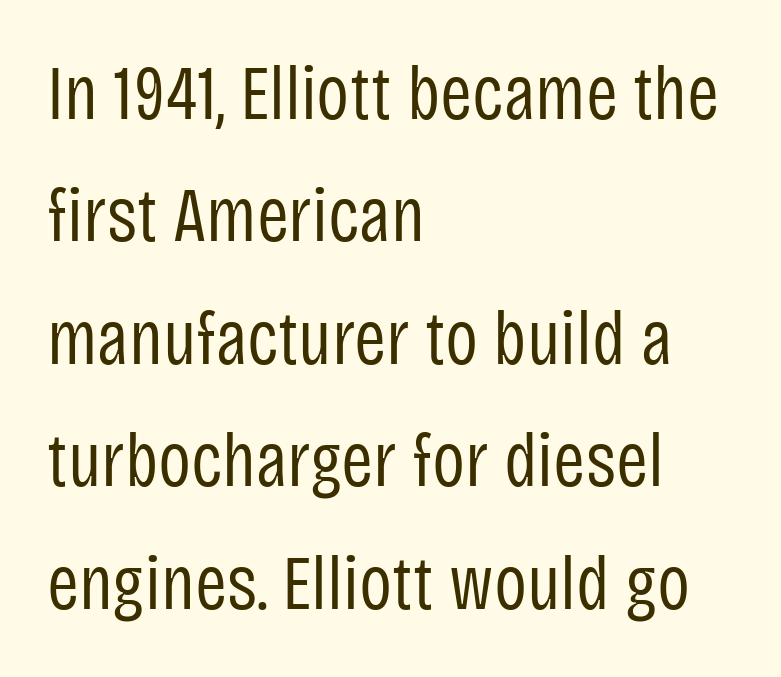
If you drew a line through each stem, it would be perfectly vertical. The rendering anchors every line to the left-hand side. The block of text has a typical density, with ordinary space between rows. Note the varied advance widths — an 'i' is clearly narrower than an 'm'. Spacing between characters is what you'd get straight out of the box. The specimen omits any rule beneath the text block's lines.
